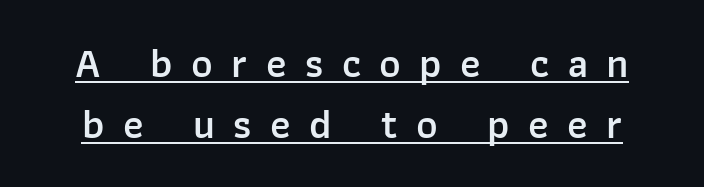
Q: Is the text bold? A: Semi-bold.
Q: Is the text italic (slanted)? A: No, it is upright.
Q: Is the typeface a serif or a sans-serif typeface? A: Sans-serif.
Q: Is the text underlined? A: Yes.
Q: Is the spacing between letters normal or unusually wide? A: Unusually wide.
Q: Is the spacing between lines tight, normal or loose? A: Normal.
Q: Width (condensed, normal, or wide)? A: Normal.
Q: Stroke contrast? A: Low.
Q: x-height? A: Medium.
Q: Monospaced? A: No.
